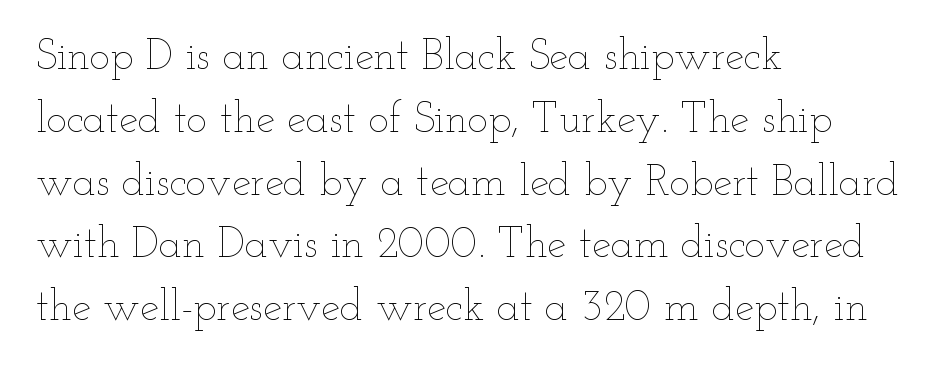
Q: Is the text bold? A: No.
Q: Is the text italic (slanted)? A: No, it is upright.
Q: Is the text underlined? A: No.
Q: How is the paragraph aligned? A: Left-aligned.
Q: Is the spacing between letters normal or unusually wide? A: Normal.
Q: Is the spacing between lines tight, normal or loose? A: Normal.
Q: Width (condensed, normal, or wide)? A: Wide.
Q: Stroke contrast? A: Low.
Q: x-height? A: Small.
Q: Monospaced? A: No.
